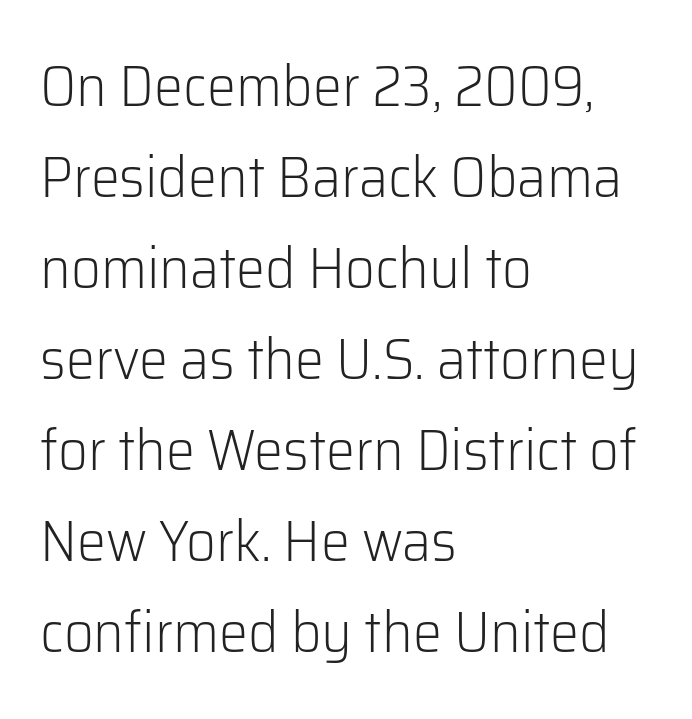
{"serif": "no", "italic": "no", "bold": "no", "weight": "light", "width": "normal", "stroke_contrast": "low", "x_height": "medium", "monospaced": "no", "underline": "no", "align": "left", "line_spacing": "normal", "line_spacing_ratio": 1.57, "letter_spacing": "normal", "letter_spacing_em": 0.0, "glyph_px": 58}
